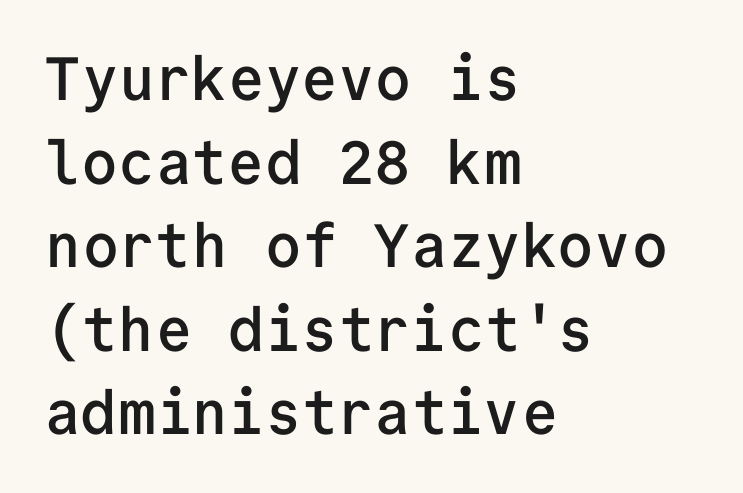
The image shows 61 px semibold sans-serif type, upright, monospaced; set left-aligned, normal line spacing (1.37x), normal letter spacing, not underlined; low stroke contrast and a medium x-height.
